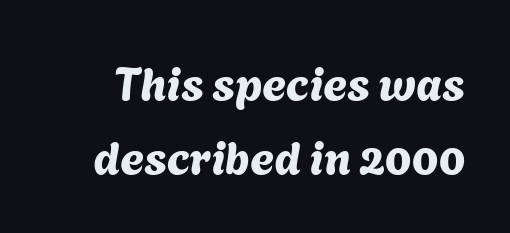
Q: Is the typeface a serif or a sans-serif typeface? A: Sans-serif.
Q: Is the text underlined? A: No.
Q: Is the spacing between letters normal or unusually wide? A: Normal.
Q: Is the spacing between lines tight, normal or loose? A: Normal.
Q: Width (condensed, normal, or wide)? A: Normal.
Q: Stroke contrast? A: Medium.
Q: x-height? A: Medium.
Q: Monospaced? A: No.
